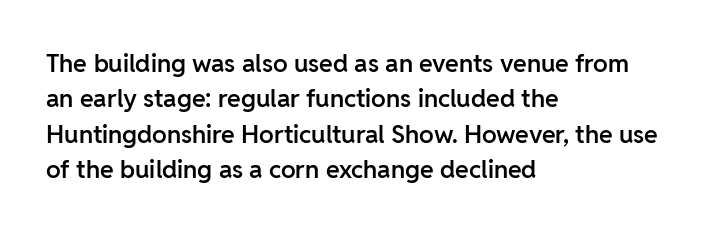
{"italic": "no", "bold": "semi", "underline": "no", "align": "left", "line_spacing": "normal", "line_spacing_ratio": 1.42, "letter_spacing": "normal", "letter_spacing_em": 0.0, "glyph_px": 25}
